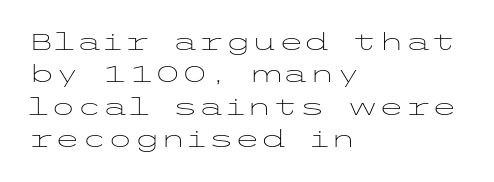
{"italic": "no", "bold": "no", "underline": "no", "align": "left", "line_spacing": "normal", "line_spacing_ratio": 1.35, "letter_spacing": "normal", "letter_spacing_em": 0.0, "glyph_px": 24}
